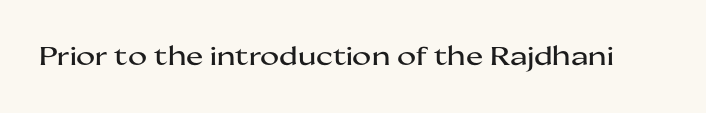
Q: Is the text italic (slanted)? A: No, it is upright.
Q: Is the text underlined? A: No.
Q: Is the spacing between letters normal or unusually wide? A: Normal.
